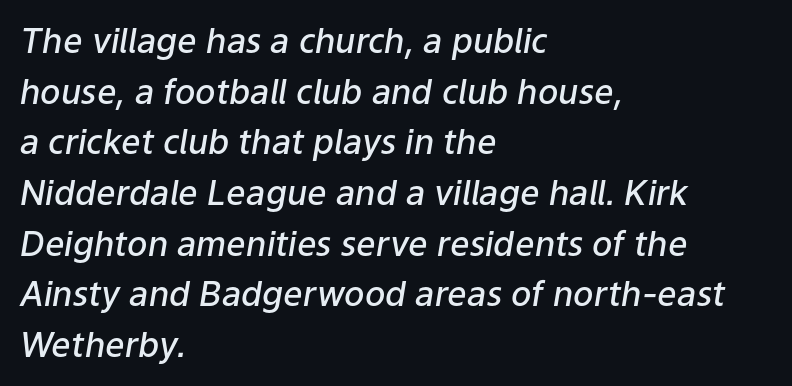
{"italic": "yes", "lean": "right", "slant_degrees": 9, "bold": "semi", "weight": "semibold", "width": "normal", "stroke_contrast": "low", "x_height": "medium", "monospaced": "no", "underline": "no", "align": "left", "line_spacing": "normal", "line_spacing_ratio": 1.49, "letter_spacing": "normal", "letter_spacing_em": 0.0, "glyph_px": 34}
